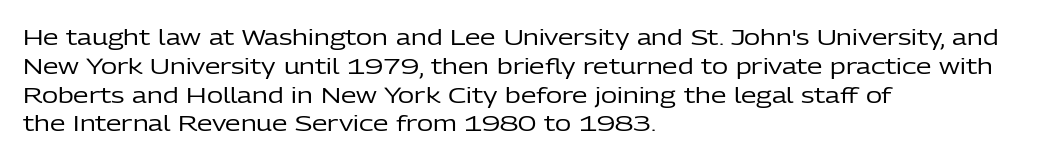
No extra ink here — the face is not bold. The ragged edge is on the right, which tells us the setting is flush left. Decoration check: the copy has no underline. Between one letter and the next there's only the usual sliver of space. No italicization has been applied; the sample stays upright. Successive baselines arrive at the customary interval.
